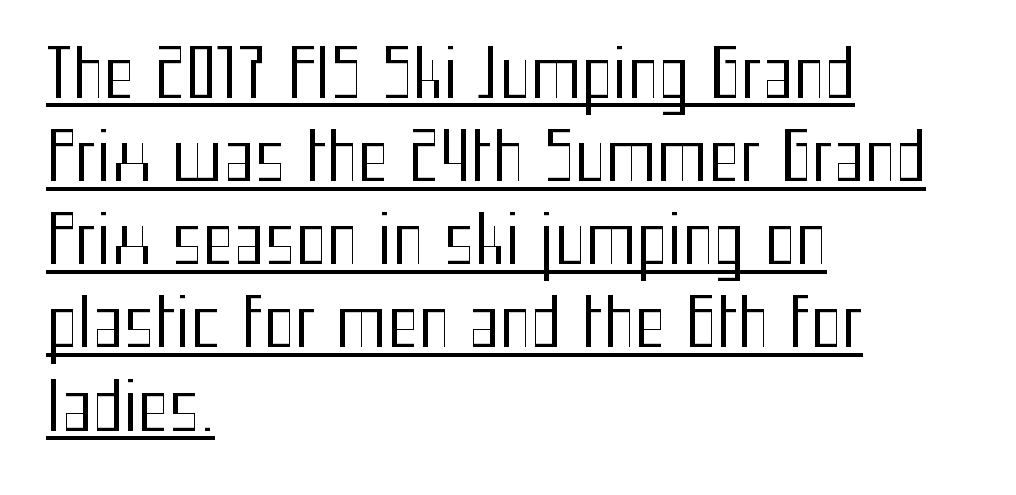
Q: Is the text bold? A: No.
Q: Is the text italic (slanted)? A: No, it is upright.
Q: Is the typeface a serif or a sans-serif typeface? A: Sans-serif.
Q: Is the text underlined? A: Yes.
Q: How is the paragraph aligned? A: Left-aligned.
Q: Is the spacing between letters normal or unusually wide? A: Normal.
Q: Is the spacing between lines tight, normal or loose? A: Normal.
Q: Width (condensed, normal, or wide)? A: Condensed.
Q: Stroke contrast? A: Medium.
Q: x-height? A: Medium.
Q: Monospaced? A: No.
